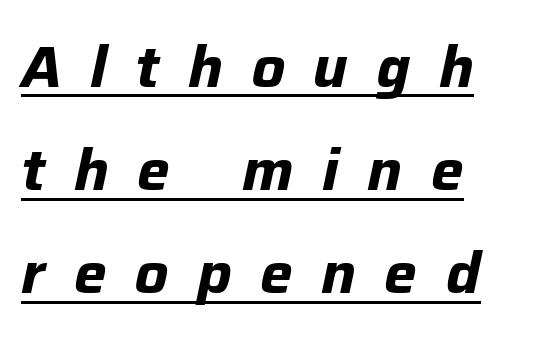
The passage shown is typed in a proportional face where columns would drift. The lines in this sample share a left origin and differ only in where they stop. Each word looks stretched out because of the extra space between its letters. Check the space under the baseline: a stroke is drawn there.
